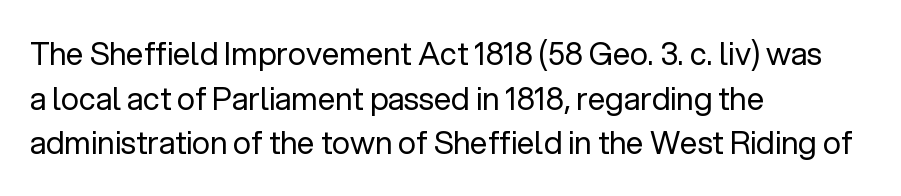
{"serif": "no", "italic": "no", "bold": "no", "weight": "regular", "width": "normal", "stroke_contrast": "low", "x_height": "medium", "monospaced": "no", "underline": "no", "align": "left", "line_spacing": "normal", "line_spacing_ratio": 1.44, "letter_spacing": "normal", "letter_spacing_em": 0.0, "glyph_px": 31}
